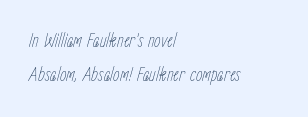
Q: Is the text bold? A: No.
Q: Is the text italic (slanted)? A: Yes, it leans right by about 15 degrees.
Q: Is the text underlined? A: No.
Q: How is the paragraph aligned? A: Left-aligned.
Q: Is the spacing between letters normal or unusually wide? A: Normal.
Q: Is the spacing between lines tight, normal or loose? A: Normal.
